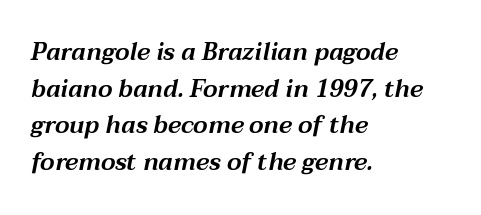
The image shows 24 px text type, italic (leaning right); set left-aligned, normal line spacing (1.53x), normal letter spacing, not underlined.
